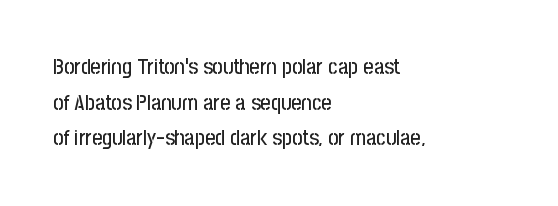
Q: Is the text italic (slanted)? A: No, it is upright.
Q: Is the text underlined? A: No.
Q: How is the paragraph aligned? A: Left-aligned.
Q: Is the spacing between letters normal or unusually wide? A: Normal.
Q: Is the spacing between lines tight, normal or loose? A: Normal.
